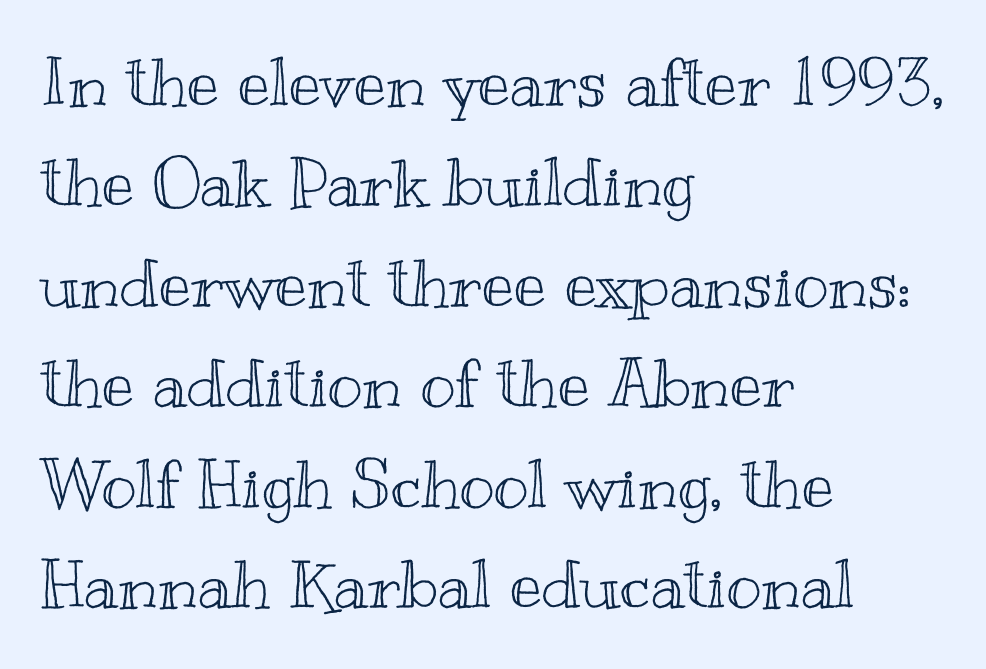
Q: Is the text italic (slanted)? A: No, it is upright.
Q: Is the text underlined? A: No.
Q: How is the paragraph aligned? A: Left-aligned.
Q: Is the spacing between letters normal or unusually wide? A: Normal.
Q: Is the spacing between lines tight, normal or loose? A: Normal.
Q: Width (condensed, normal, or wide)? A: Wide.
Q: x-height? A: Small.
Q: Monospaced? A: No.
